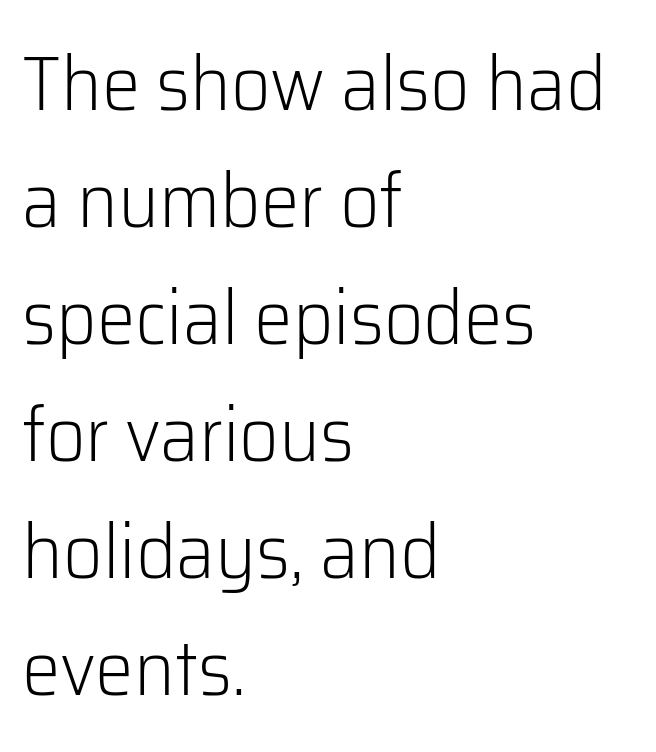
Is there any slant? The stems are plumb. Weight class: somewhere from thin through regular. These lines are rendered in a variable-pitch font. The tracking reads as untouched default to a designer's eye. The paragraph has a hard left edge and a soft right edge.
